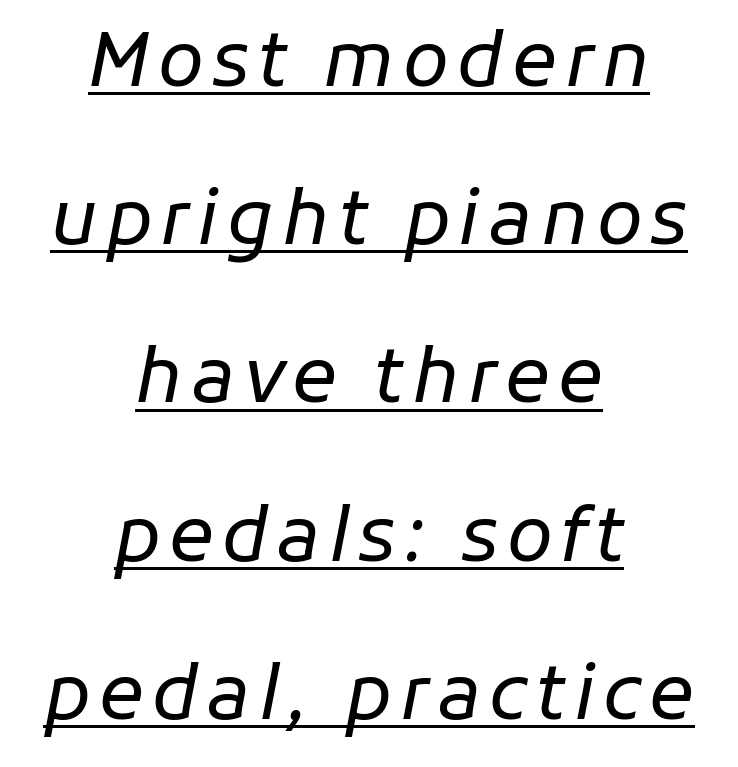
Would a proofreader flag this as italicized? Yes. The passage is arranged like a title page — every line centered. Bold? No — there's no thickening of the strokes. Is this a fixed-width face? No — the glyphs have proportional, varying widths. The lettering is marked with a stroke running underneath it. Vertical spacing — loose.
